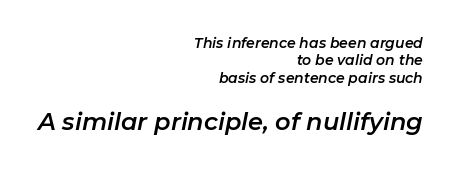
{"italic": "yes", "lean": "right", "slant_degrees": 11, "underline": "no", "align": "right", "line_spacing": "normal", "line_spacing_ratio": 1.25, "letter_spacing": "normal", "letter_spacing_em": 0.0, "larger_block": "second", "size_ratio": 1.71, "glyph_px": 24}
